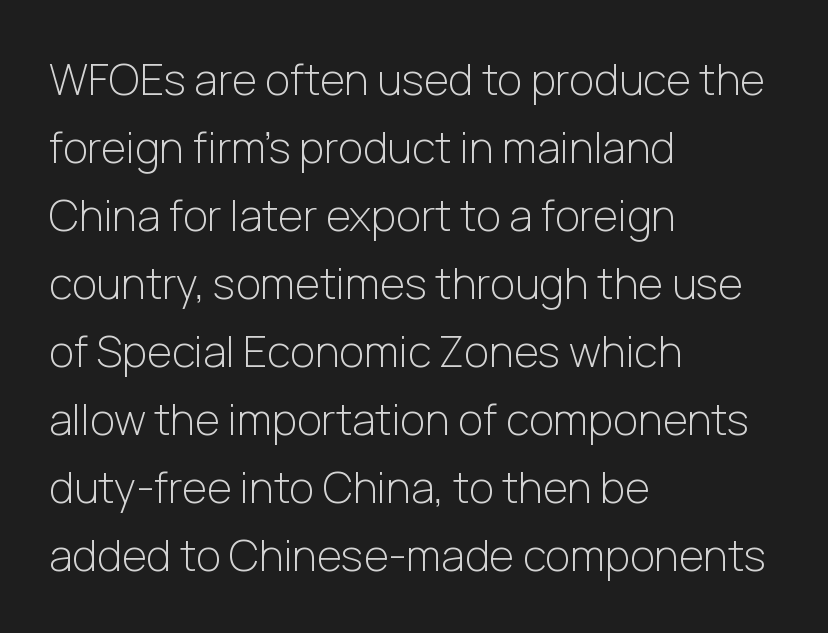
The image shows 43 px light sans-serif type, upright; set left-aligned, normal line spacing (1.58x), normal letter spacing, not underlined; low stroke contrast and a medium x-height.
